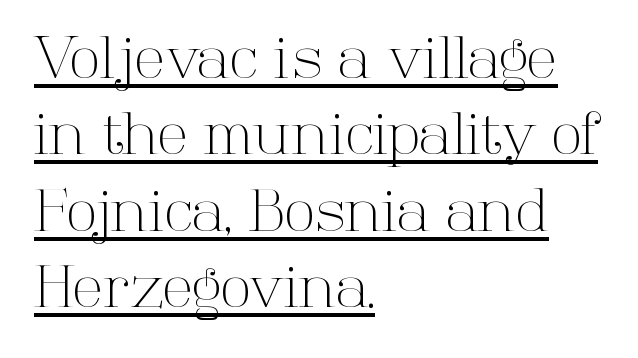
The image shows 57 px light serif type, upright; set left-aligned, normal line spacing (1.34x), normal letter spacing, underlined; high stroke contrast and a medium x-height.
